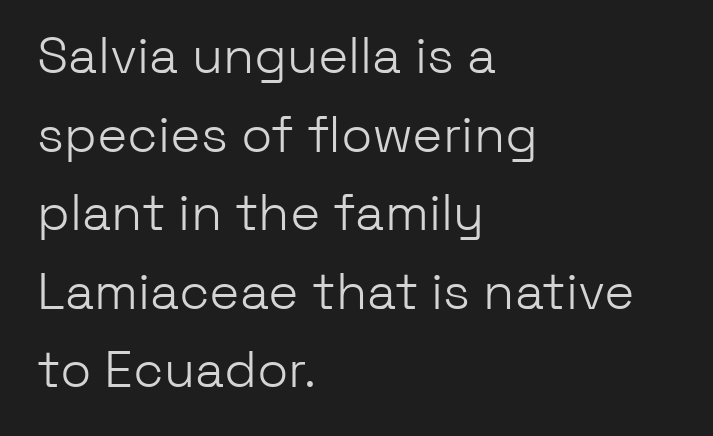
The image shows 51 px light sans-serif type, upright; set left-aligned, normal line spacing (1.54x), normal letter spacing, not underlined; low stroke contrast and a medium x-height.
